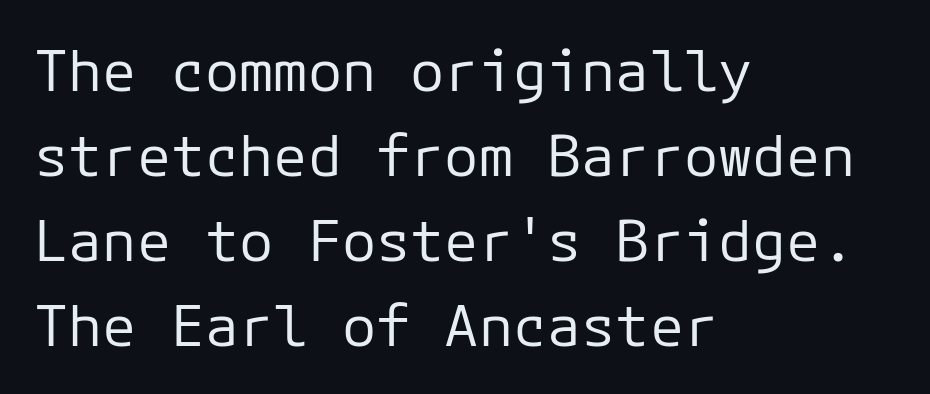
Q: Is the text bold? A: No.
Q: Is the text italic (slanted)? A: No, it is upright.
Q: Is the typeface a serif or a sans-serif typeface? A: Sans-serif.
Q: Is the text underlined? A: No.
Q: How is the paragraph aligned? A: Left-aligned.
Q: Is the spacing between letters normal or unusually wide? A: Normal.
Q: Is the spacing between lines tight, normal or loose? A: Normal.
Q: Width (condensed, normal, or wide)? A: Normal.
Q: Stroke contrast? A: Low.
Q: x-height? A: Medium.
Q: Monospaced? A: Yes.
